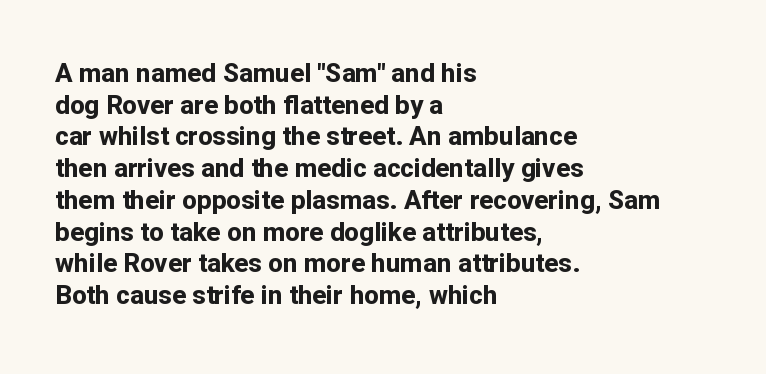
Q: Is the text bold? A: Yes.
Q: Is the text italic (slanted)? A: No, it is upright.
Q: Is the text underlined? A: No.
Q: How is the paragraph aligned? A: Left-aligned.
Q: Is the spacing between letters normal or unusually wide? A: Normal.
